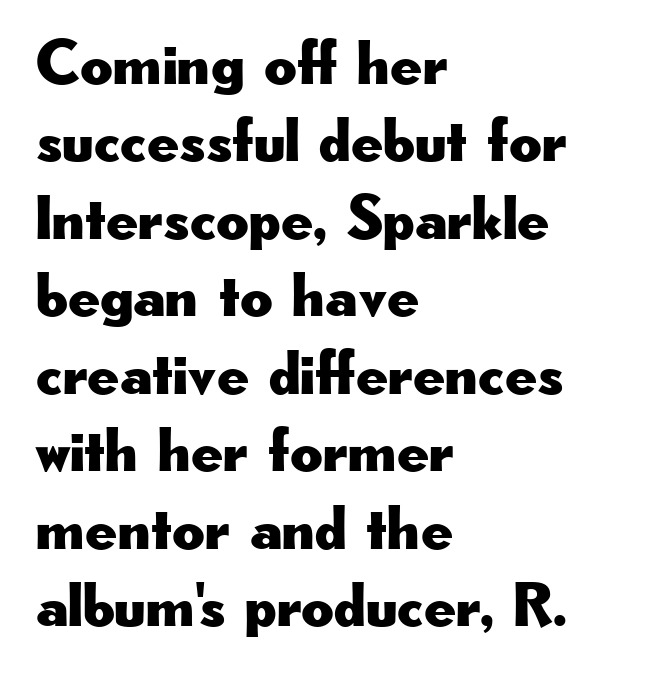
Q: Is the text italic (slanted)? A: No, it is upright.
Q: Is the typeface a serif or a sans-serif typeface? A: Sans-serif.
Q: Is the text underlined? A: No.
Q: How is the paragraph aligned? A: Left-aligned.
Q: Is the spacing between letters normal or unusually wide? A: Normal.
Q: Width (condensed, normal, or wide)? A: Wide.
Q: Stroke contrast? A: Low.
Q: x-height? A: Small.
Q: Monospaced? A: No.
